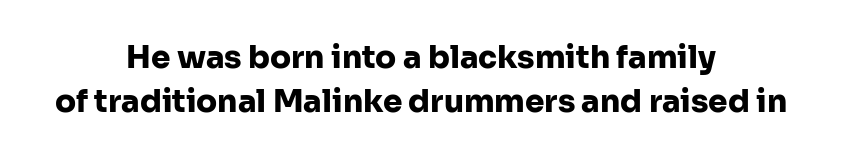
Q: Is the text bold? A: Yes.
Q: Is the text italic (slanted)? A: No, it is upright.
Q: Is the typeface a serif or a sans-serif typeface? A: Sans-serif.
Q: Is the text underlined? A: No.
Q: How is the paragraph aligned? A: Centered.
Q: Is the spacing between letters normal or unusually wide? A: Normal.
Q: Is the spacing between lines tight, normal or loose? A: Normal.
Q: Width (condensed, normal, or wide)? A: Normal.
Q: Stroke contrast? A: Low.
Q: x-height? A: Medium.
Q: Monospaced? A: No.
